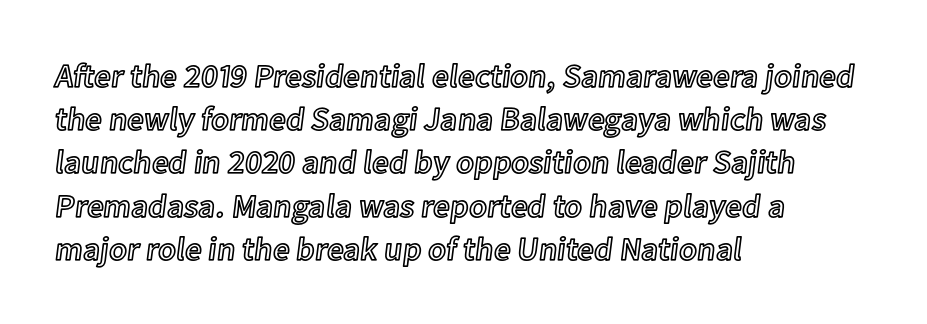
{"width": "normal", "x_height": "medium", "monospaced": "no", "underline": "no", "align": "left", "line_spacing": "normal", "line_spacing_ratio": 1.31, "letter_spacing": "normal", "letter_spacing_em": 0.0, "glyph_px": 33}
